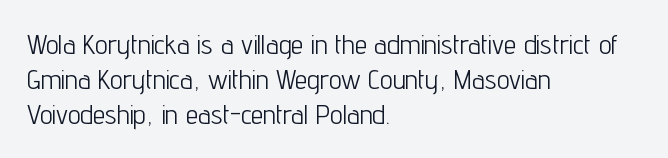
{"serif": "no", "italic": "no", "bold": "no", "weight": "light", "width": "condensed", "stroke_contrast": "low", "x_height": "medium", "monospaced": "no", "underline": "no", "align": "left", "line_spacing": "normal", "line_spacing_ratio": 1.25, "letter_spacing": "normal", "letter_spacing_em": 0.0, "glyph_px": 28}
